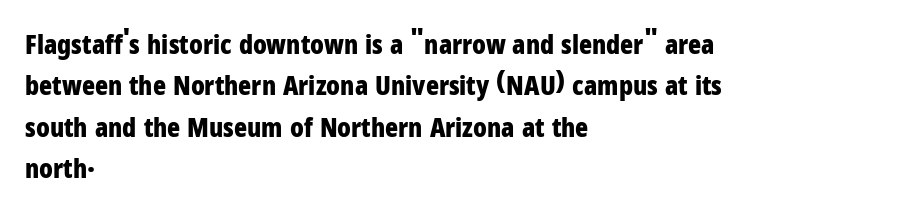
This block has exactly the height ordinary leading produces. The letterforms sit shoulder to shoulder at normal distance. On the weight axis this lands at bold, roughly 700. Line beginnings align vertically; line endings do not. A roman cut, with each character standing at attention.
